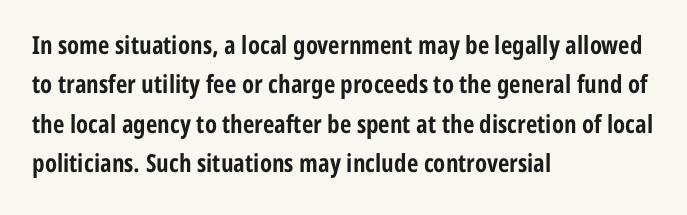
The image shows 25 px bold type, upright; set left-aligned, normal line spacing (1.58x), normal letter spacing, not underlined.
